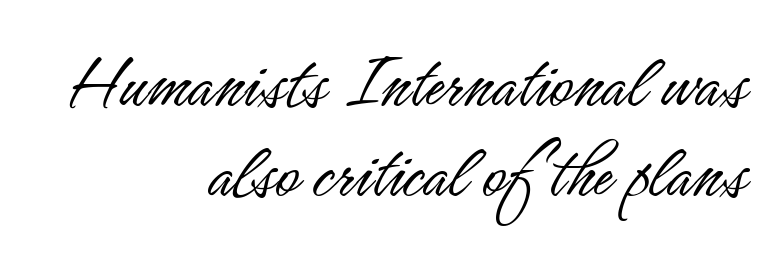
Proportional: the letters do not fall into vertical columns. Observe the absence of serifs on each vertical stroke in this sample. Regarding leading, the lines here are crowded together.
